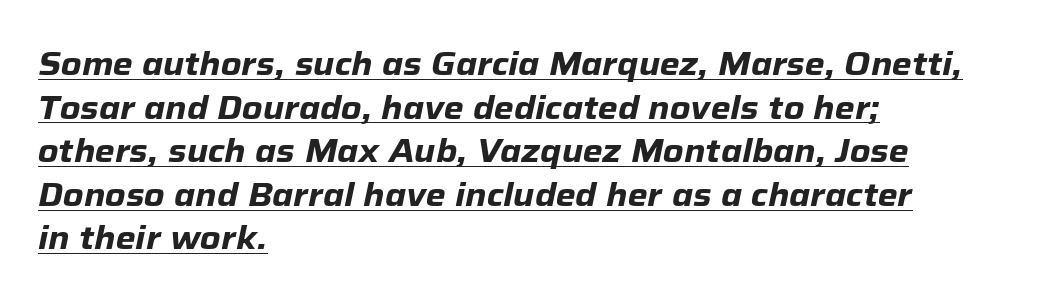
{"italic": "yes", "lean": "right", "slant_degrees": 12, "bold": "yes", "weight": "heavy", "width": "normal", "stroke_contrast": "low", "x_height": "medium", "monospaced": "no", "underline": "yes", "align": "left", "line_spacing": "normal", "line_spacing_ratio": 1.36, "letter_spacing": "normal", "letter_spacing_em": 0.0, "glyph_px": 32}
